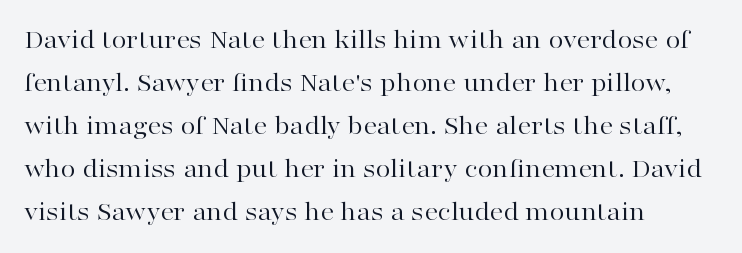
The image shows 27 px text type, upright; set left-aligned, normal line spacing (1.59x), normal letter spacing, not underlined.
